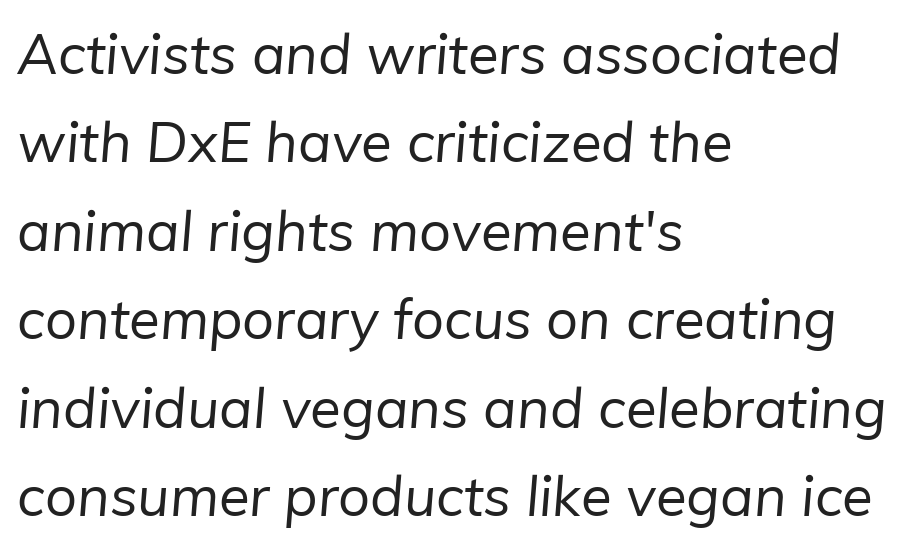
The rendering keeps characters at their native spacing. This block has exactly the height ordinary leading produces. A typesetter would call this proportional, since set widths differ per character. The ragged edge is on the right, which tells us the setting is flush left. The designer went with a sans here, leaving each stem footless. Weight: not bold — regular or lighter.
